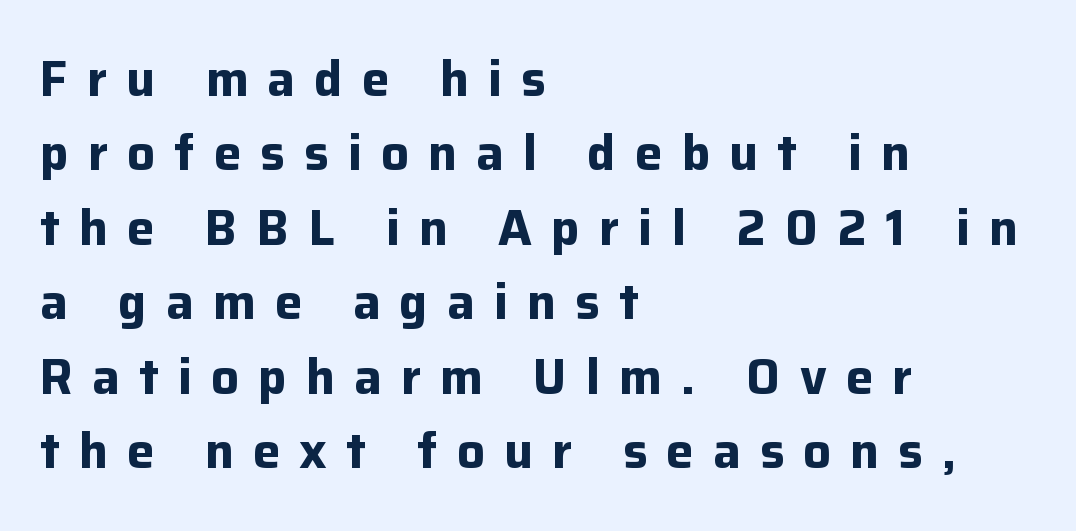
Q: Is the text bold? A: Yes.
Q: Is the text italic (slanted)? A: No, it is upright.
Q: Is the typeface a serif or a sans-serif typeface? A: Sans-serif.
Q: Is the text underlined? A: No.
Q: How is the paragraph aligned? A: Left-aligned.
Q: Is the spacing between letters normal or unusually wide? A: Unusually wide.
Q: Is the spacing between lines tight, normal or loose? A: Normal.
Q: Width (condensed, normal, or wide)? A: Normal.
Q: Stroke contrast? A: Low.
Q: x-height? A: Medium.
Q: Monospaced? A: No.
